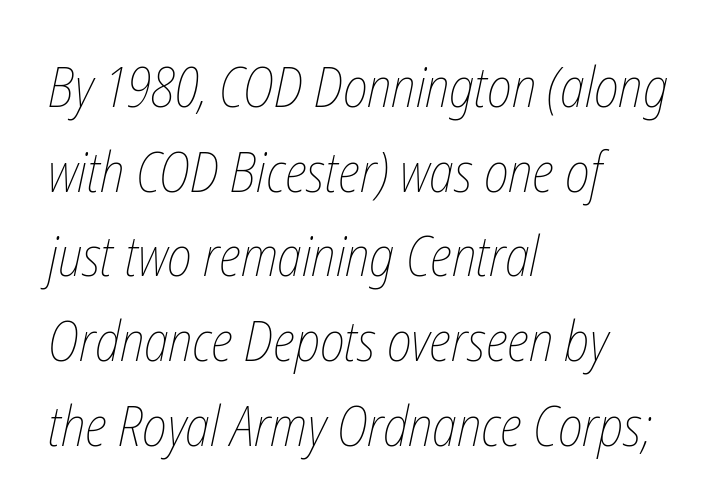
The passage is arranged the way most books set body copy — flush left. You could not count columns in this text — the font is proportionally spaced. The font is comparable to plain body text, perhaps lighter. The strip under each line holds only bare page. The rendering uses a moderate line-height, typical for paragraphs.
